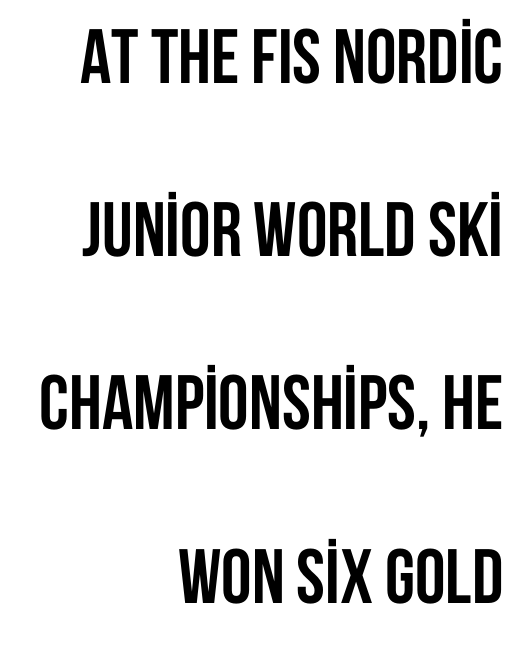
The image shows 77 px semibold, condensed sans-serif type, upright; set right-aligned, loose line spacing (2.25x), normal letter spacing, not underlined; low stroke contrast and a large x-height.
